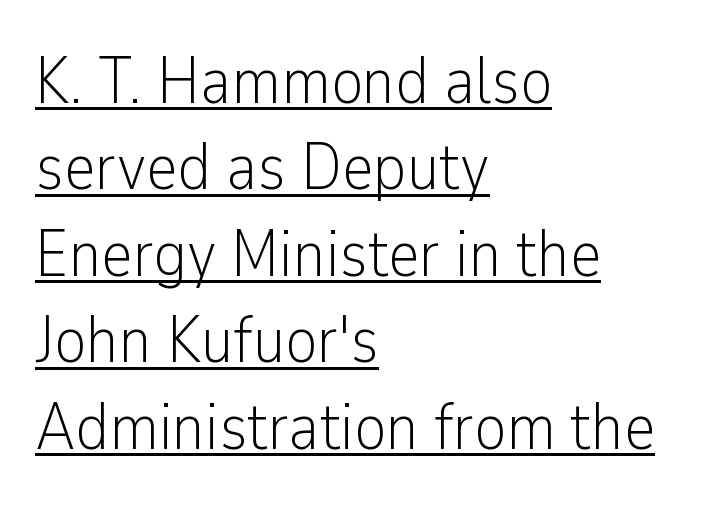
Q: Is the text bold? A: No.
Q: Is the text italic (slanted)? A: No, it is upright.
Q: Is the typeface a serif or a sans-serif typeface? A: Sans-serif.
Q: Is the text underlined? A: Yes.
Q: How is the paragraph aligned? A: Left-aligned.
Q: Is the spacing between letters normal or unusually wide? A: Normal.
Q: Is the spacing between lines tight, normal or loose? A: Normal.
Q: Width (condensed, normal, or wide)? A: Condensed.
Q: Stroke contrast? A: Low.
Q: x-height? A: Medium.
Q: Monospaced? A: No.
